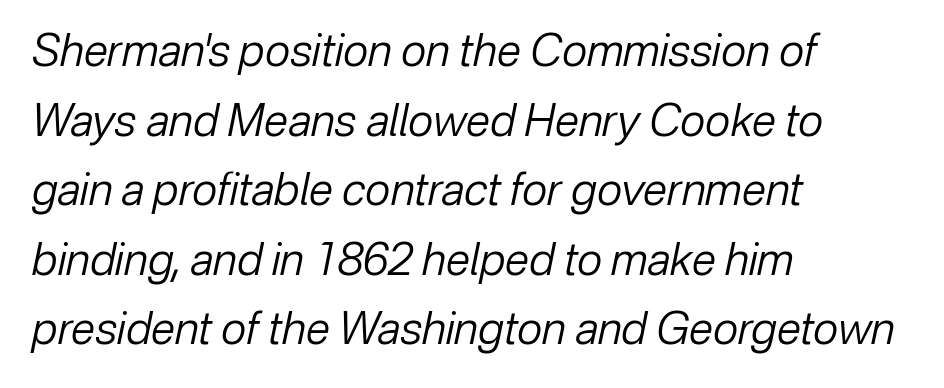
{"italic": "yes", "lean": "right", "slant_degrees": 12, "bold": "no", "weight": "regular", "width": "normal", "stroke_contrast": "low", "x_height": "medium", "monospaced": "no", "underline": "no", "align": "left", "line_spacing": "normal", "line_spacing_ratio": 1.58, "letter_spacing": "normal", "letter_spacing_em": 0.0, "glyph_px": 44}
